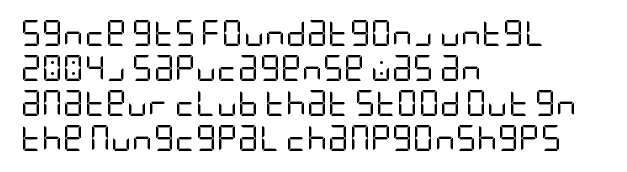
How are the letters spaced? Ordinarily, with no added tracking. Has an underline been added? It has not. Honestly, the row spacing looks completely unremarkable. The font is comparable to plain body text, perhaps lighter. Visually the block forms a straight wall on the left and a jagged coastline on the right.
